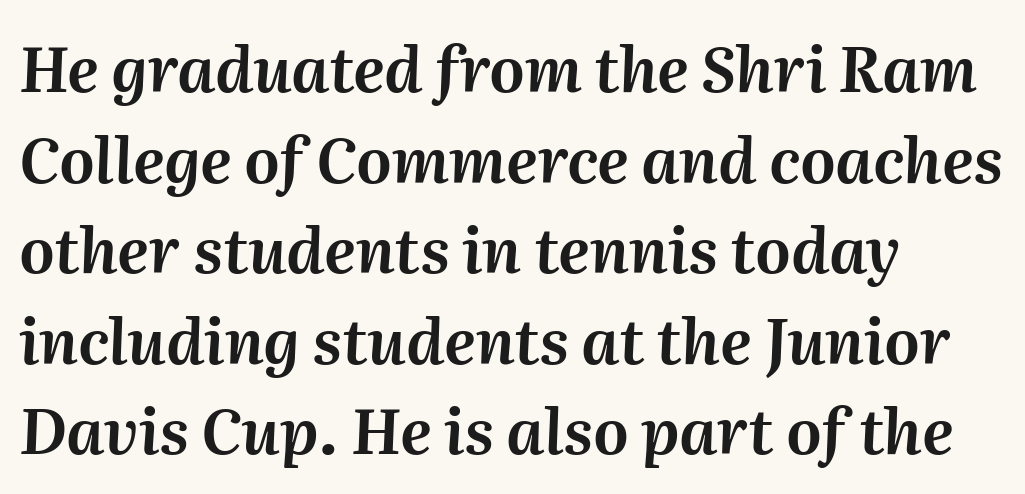
The image shows 62 px text type, italic (leaning right); set left-aligned, normal line spacing (1.46x), normal letter spacing, not underlined; medium stroke contrast and a medium x-height.
